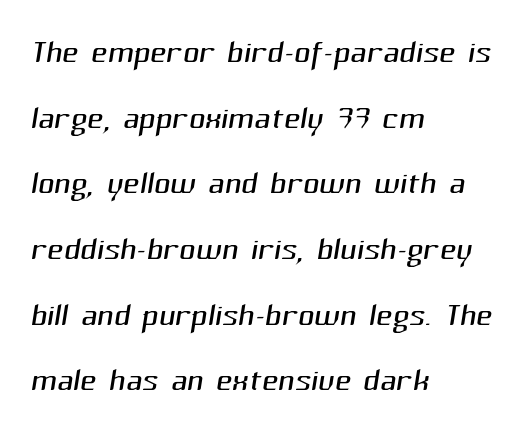
The gap between lines stays unmarked. Looks like regular typesetting: each glyph gets only the width it needs. You can tell from the bare stems that sans-serif type was used. Layout note: lines flush left. The block of text has a typical density, with ordinary space between rows. The letterforms sit shoulder to shoulder at normal distance.
